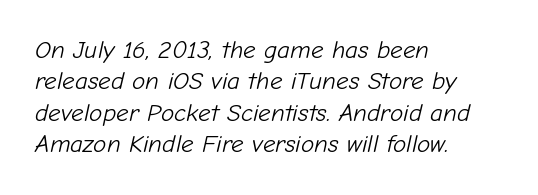
Q: Is the text bold? A: No.
Q: Is the text italic (slanted)? A: Yes, it leans right by about 12 degrees.
Q: Is the text underlined? A: No.
Q: How is the paragraph aligned? A: Left-aligned.
Q: Is the spacing between letters normal or unusually wide? A: Normal.
Q: Is the spacing between lines tight, normal or loose? A: Normal.
